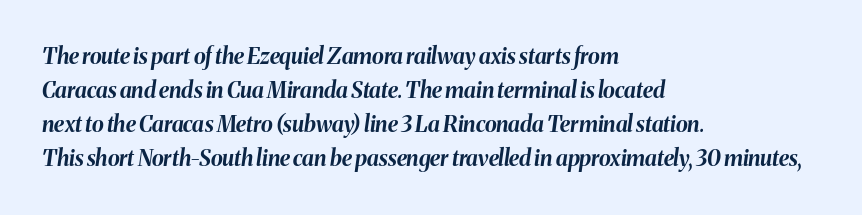
Strokes here are thick enough to call this a true bold. Letters rest on an invisible, unmarked baseline. Look at the tracking — it's just the regular setting, nothing added. Typeset ragged right — the left edge is the straight one.
